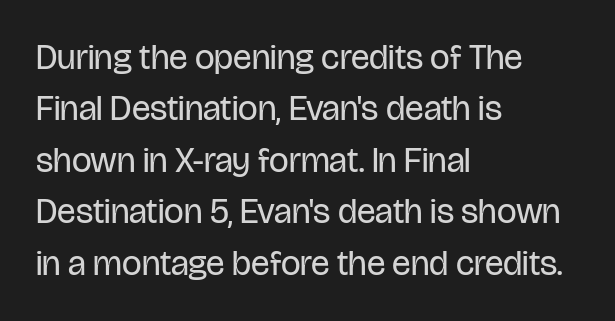
Heaviness? Minimal to ordinary, like unemphasized prose. Looks like regular typesetting: each glyph gets only the width it needs. In terms of letterform style, serifs are entirely absent. The passage is arranged the way most books set body copy — flush left.
